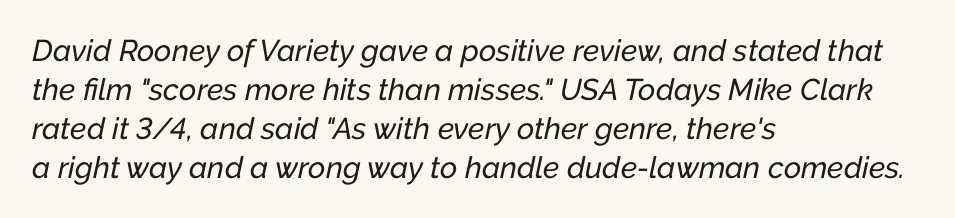
The image shows 30 px text type, italic (leaning right); set left-aligned, normal line spacing (1.3x), normal letter spacing, not underlined; low stroke contrast and a medium x-height.
